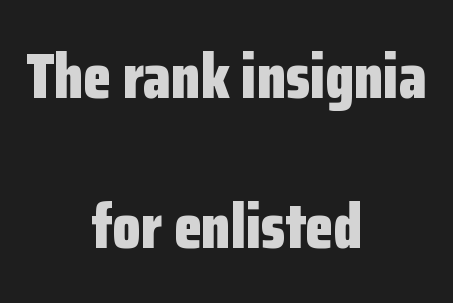
Quick note: not italic, upright. Summary of vertical rhythm: relaxed, with wide interline spacing. The setting favours the middle, as headings and verse often do. A full-strength bold gives these letters their thick strokes. The tracking reads as untouched default to a designer's eye. Decoration check: the copy has no underline.
